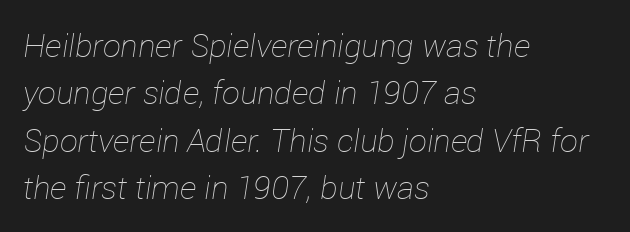
No extra tracking has been applied to these lines. The cut favours lightness, reaching ordinary text weight at its darkest. One-word summary of the alignment: left. Here the designer chose a conventional face with non-uniform glyph widths.
